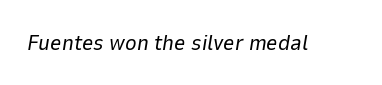
The image shows 22 px text type, italic (leaning right); set normal letter spacing, not underlined.
